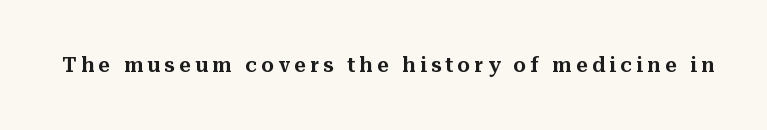
Q: Is the text italic (slanted)? A: No, it is upright.
Q: Is the text underlined? A: No.
Q: Is the spacing between letters normal or unusually wide? A: Unusually wide.
